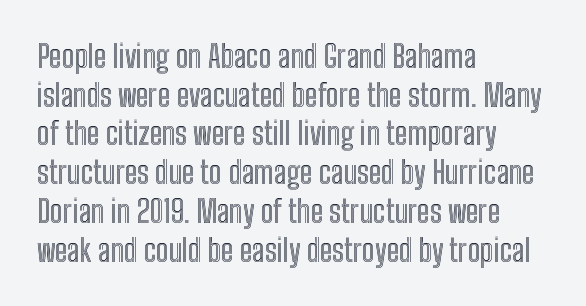
{"italic": "no", "width": "condensed", "x_height": "medium", "monospaced": "no", "underline": "no", "align": "left", "line_spacing": "normal", "line_spacing_ratio": 1.25, "letter_spacing": "normal", "letter_spacing_em": 0.0, "glyph_px": 31}
